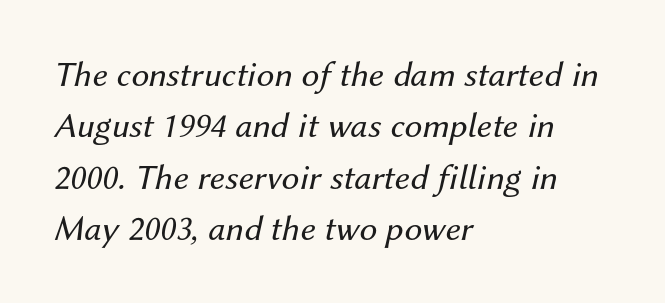
Q: Is the text bold? A: No.
Q: Is the text italic (slanted)? A: Yes, it leans right by about 12 degrees.
Q: Is the text underlined? A: No.
Q: How is the paragraph aligned? A: Left-aligned.
Q: Is the spacing between letters normal or unusually wide? A: Normal.
Q: Is the spacing between lines tight, normal or loose? A: Normal.
Q: Width (condensed, normal, or wide)? A: Normal.
Q: Stroke contrast? A: Medium.
Q: x-height? A: Medium.
Q: Monospaced? A: No.
